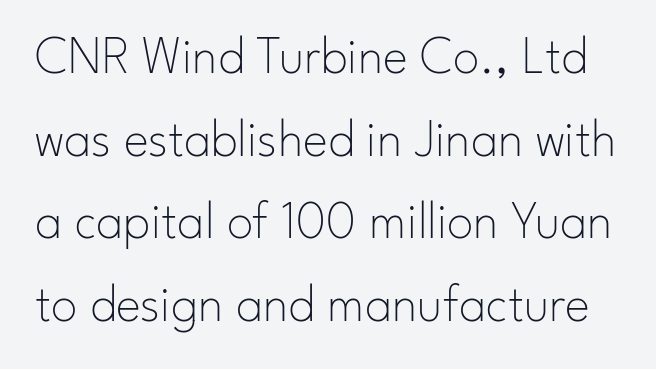
The zone under the glyphs is completely vacant. A roman cut, with each character standing at attention. This rendering employs a face without finishing strokes, i.e., a sans-serif. Students, note that the glyphs here touch the page at normal intervals.
